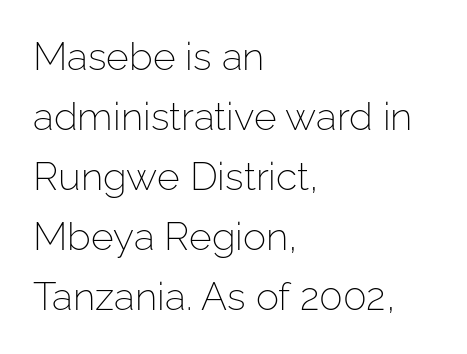
Q: Is the text bold? A: No.
Q: Is the text italic (slanted)? A: No, it is upright.
Q: Is the typeface a serif or a sans-serif typeface? A: Sans-serif.
Q: Is the text underlined? A: No.
Q: How is the paragraph aligned? A: Left-aligned.
Q: Is the spacing between letters normal or unusually wide? A: Normal.
Q: Is the spacing between lines tight, normal or loose? A: Normal.
Q: Width (condensed, normal, or wide)? A: Normal.
Q: Stroke contrast? A: Low.
Q: x-height? A: Medium.
Q: Monospaced? A: No.
